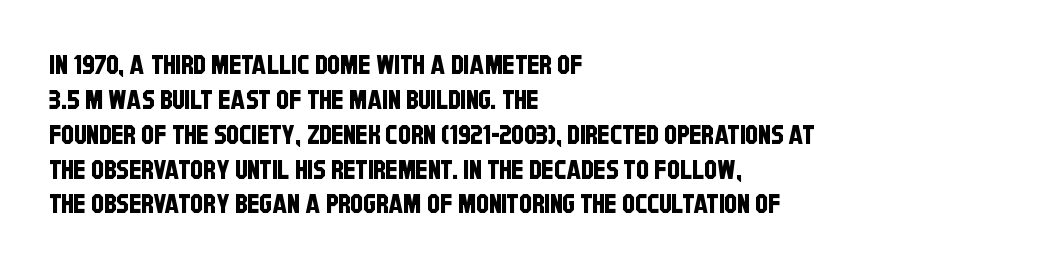
{"underline": "no", "align": "left", "line_spacing": "normal", "line_spacing_ratio": 1.34, "letter_spacing": "normal", "letter_spacing_em": 0.0, "glyph_px": 26}
